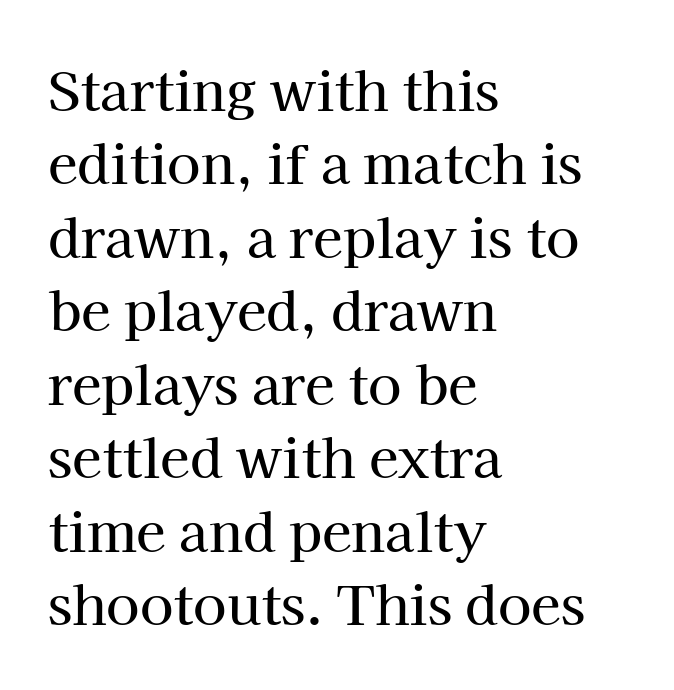
Q: Is the text italic (slanted)? A: No, it is upright.
Q: Is the typeface a serif or a sans-serif typeface? A: Serif.
Q: Is the text underlined? A: No.
Q: How is the paragraph aligned? A: Left-aligned.
Q: Is the spacing between letters normal or unusually wide? A: Normal.
Q: Is the spacing between lines tight, normal or loose? A: Normal.
Q: Width (condensed, normal, or wide)? A: Normal.
Q: Stroke contrast? A: High.
Q: x-height? A: Medium.
Q: Monospaced? A: No.
